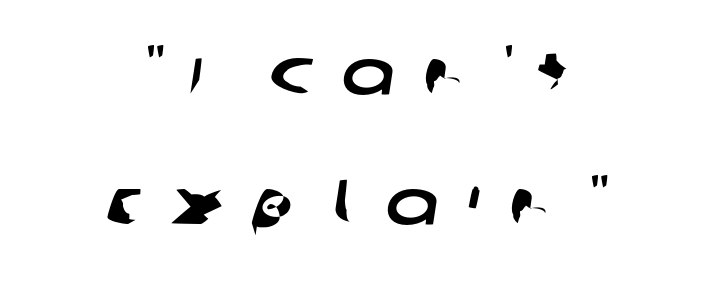
The image shows 63 px wide sans-serif type; set centered, loose line spacing (2.07x), unusually wide letter spacing (+0.45 em), not underlined; low stroke contrast and a large x-height.
